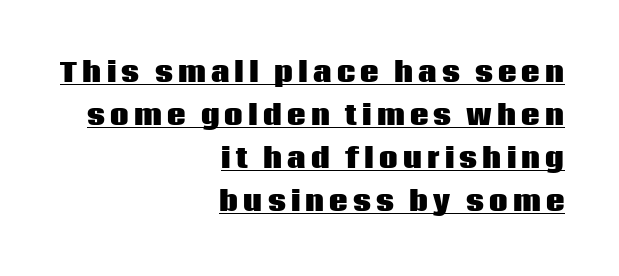
The image shows 26 px bold type, upright; set right-aligned, normal line spacing (1.65x), unusually wide letter spacing (+0.2 em), underlined.
